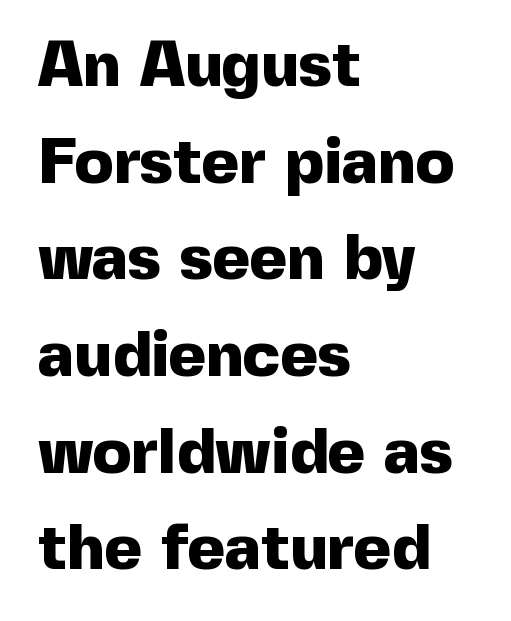
The image shows 64 px heavy sans-serif type, upright; set left-aligned, normal line spacing (1.51x), normal letter spacing, not underlined; a medium x-height.
